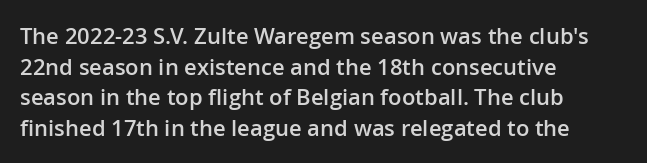
When letters stand straight like this, we call the style roman or upright. The space beneath each line is pristine and unruled. Horizontal alignment here is leftward, the default for most running prose. The gaps between neighbouring characters are ordinary and unremarkable. Students, this is semibold: more ink than regular, less than bold.
